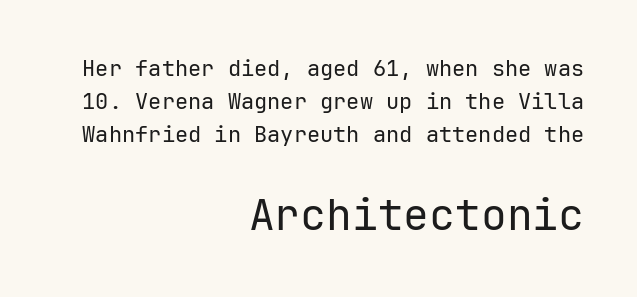
Q: Is the text bold? A: No.
Q: Is the text italic (slanted)? A: No, it is upright.
Q: Is the typeface a serif or a sans-serif typeface? A: Sans-serif.
Q: Is the text underlined? A: No.
Q: How is the paragraph aligned? A: Right-aligned.
Q: Is the spacing between letters normal or unusually wide? A: Normal.
Q: Is the spacing between lines tight, normal or loose? A: Normal.
Q: Which block of text is set in a larger size, the first (top) or the second (bottom)? A: The second (bottom) one.
Q: Width (condensed, normal, or wide)? A: Normal.
Q: Stroke contrast? A: Low.
Q: x-height? A: Medium.
Q: Monospaced? A: Yes.
